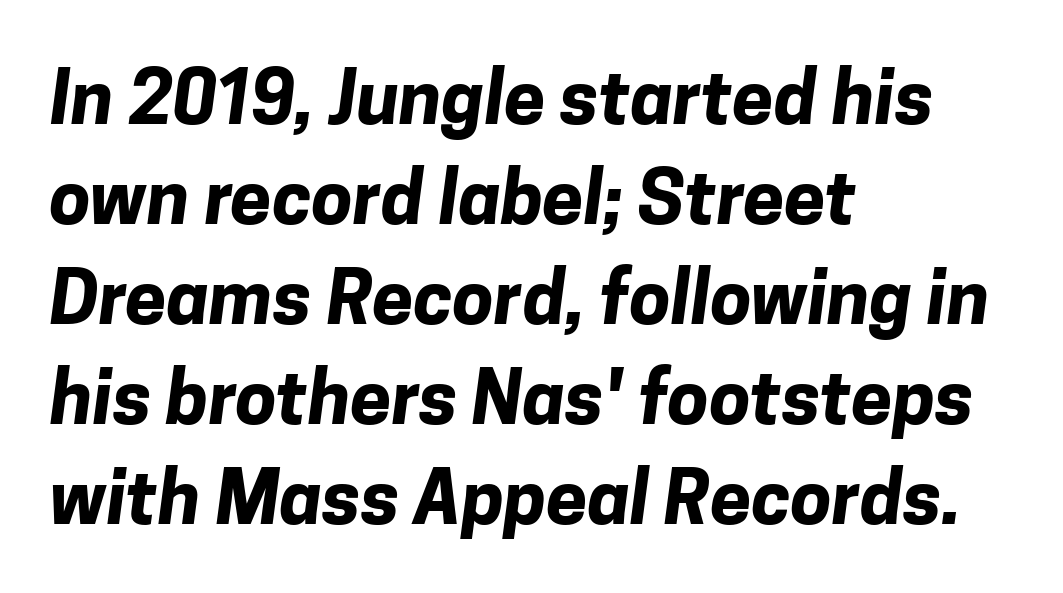
{"serif": "no", "bold": "yes", "weight": "bold", "width": "normal", "stroke_contrast": "low", "x_height": "medium", "monospaced": "no", "underline": "no", "align": "left", "line_spacing": "normal", "line_spacing_ratio": 1.35, "letter_spacing": "normal", "letter_spacing_em": 0.0, "glyph_px": 74}
